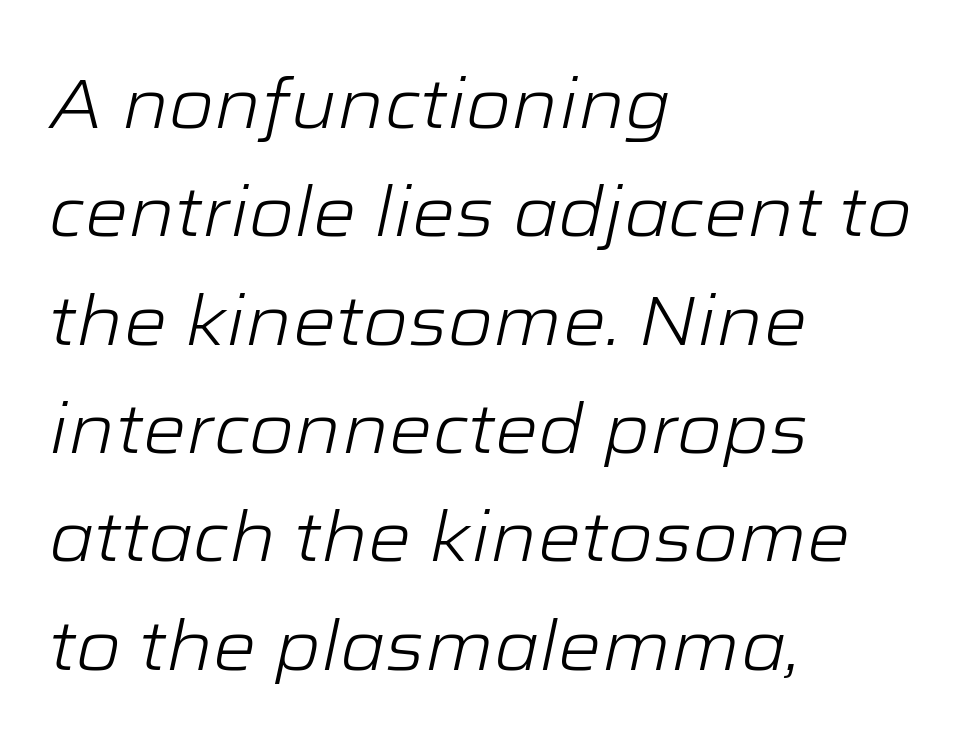
The image shows 69 px light, wide type, italic (leaning right); set left-aligned, normal line spacing (1.57x), normal letter spacing, not underlined; low stroke contrast and a medium x-height.
